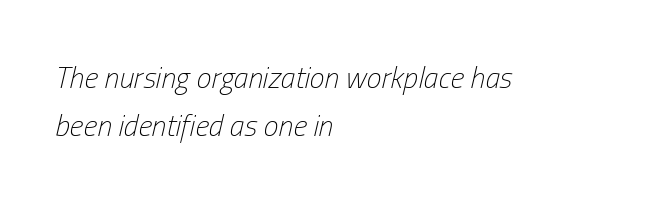
{"italic": "yes", "lean": "right", "slant_degrees": 13, "bold": "no", "weight": "light", "width": "condensed", "stroke_contrast": "low", "x_height": "medium", "monospaced": "no", "underline": "no", "align": "left", "line_spacing": "normal", "line_spacing_ratio": 1.6, "letter_spacing": "normal", "letter_spacing_em": 0.0, "glyph_px": 30}
